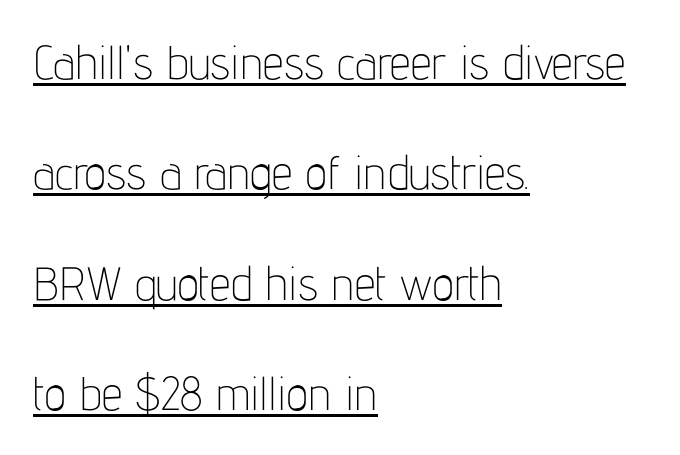
The image shows 47 px thin, condensed sans-serif type, upright; set left-aligned, loose line spacing (2.35x), normal letter spacing, underlined; low stroke contrast and a medium x-height.
